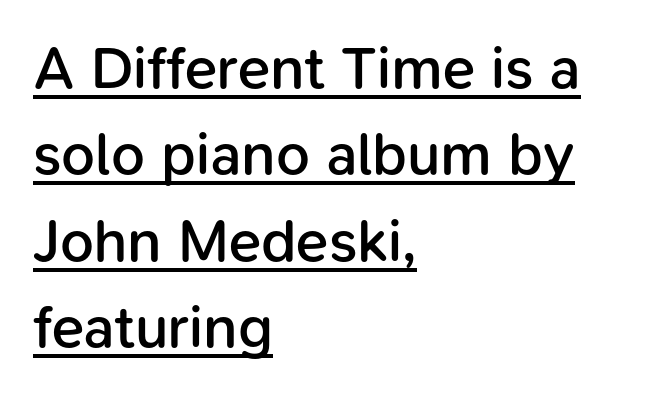
This is underlined copy, the kind a proofreader might mark for attention. The rendering keeps characters at their native spacing. The rendering uses a moderate line-height, typical for paragraphs. Posture: straight, roman, zero tilt. These lines are rendered in a variable-pitch font. Is the type bold? Partly — it's a semibold, heavier than regular but not fully bold.
